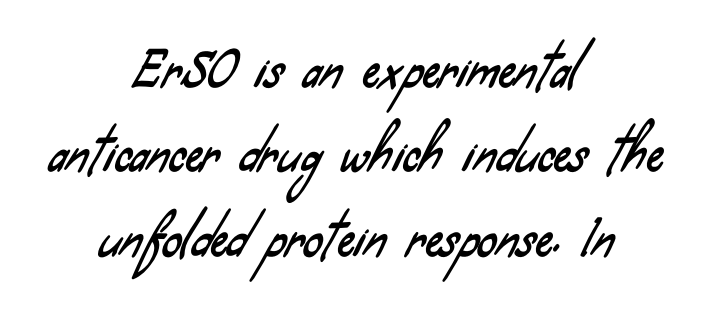
{"serif": "no", "width": "condensed", "stroke_contrast": "low", "x_height": "small", "monospaced": "no", "underline": "no", "align": "center", "line_spacing_ratio": 1.76, "letter_spacing": "normal", "letter_spacing_em": 0.0, "glyph_px": 48}
